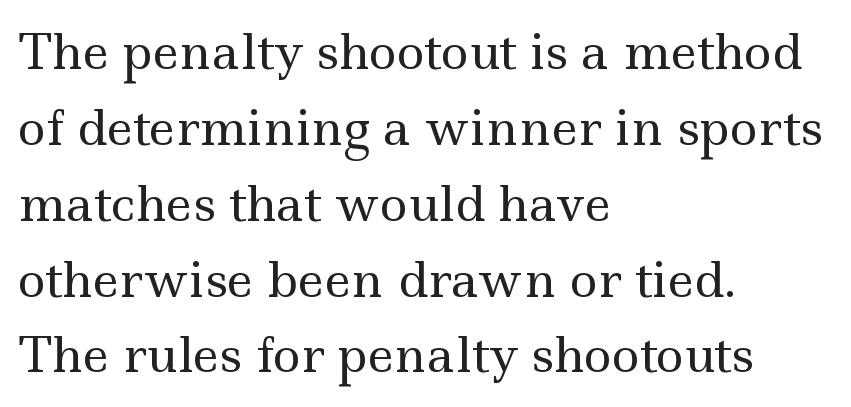
Q: Is the text bold? A: No.
Q: Is the text italic (slanted)? A: No, it is upright.
Q: Is the typeface a serif or a sans-serif typeface? A: Serif.
Q: Is the text underlined? A: No.
Q: How is the paragraph aligned? A: Left-aligned.
Q: Is the spacing between letters normal or unusually wide? A: Normal.
Q: Is the spacing between lines tight, normal or loose? A: Normal.
Q: Width (condensed, normal, or wide)? A: Wide.
Q: x-height? A: Small.
Q: Monospaced? A: No.
